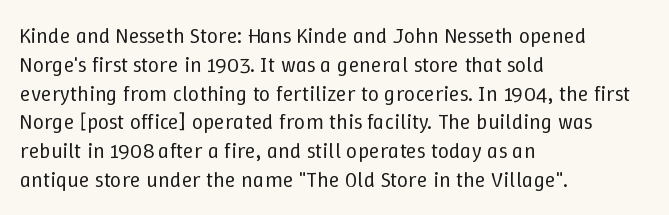
{"italic": "no", "bold": "no", "underline": "no", "align": "left", "line_spacing": "normal", "line_spacing_ratio": 1.31, "letter_spacing": "normal", "letter_spacing_em": 0.0, "glyph_px": 22}
